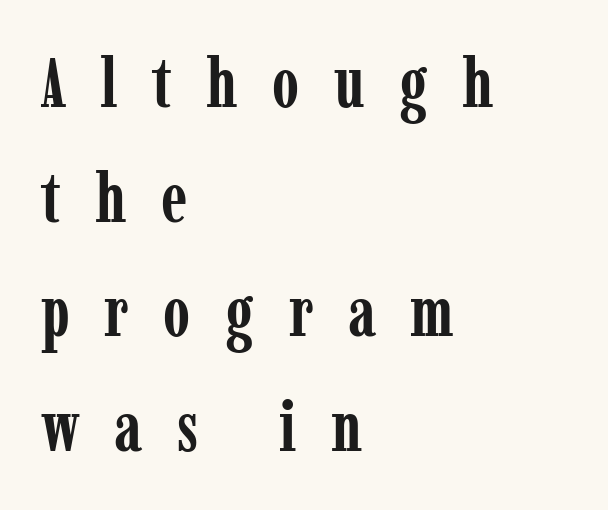
The image shows 69 px semibold, condensed serif type, upright; set left-aligned, normal line spacing (1.66x), unusually wide letter spacing (+0.5 em), not underlined; low stroke contrast and a medium x-height.
